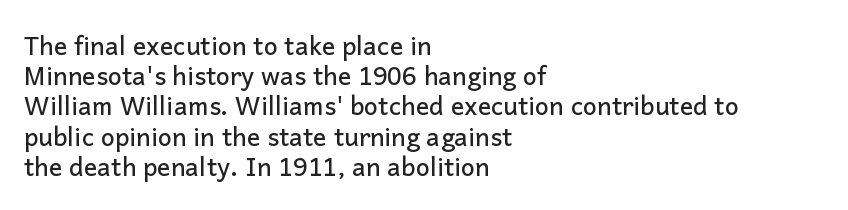
{"italic": "no", "underline": "no", "align": "left", "line_spacing_ratio": 1.21, "letter_spacing": "normal", "letter_spacing_em": 0.0, "glyph_px": 25}
